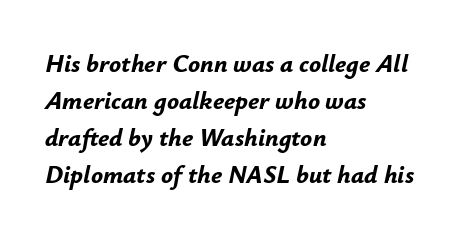
Q: Is the text bold? A: Yes.
Q: Is the text italic (slanted)? A: Yes, it leans right by about 12 degrees.
Q: Is the text underlined? A: No.
Q: How is the paragraph aligned? A: Left-aligned.
Q: Is the spacing between letters normal or unusually wide? A: Normal.
Q: Is the spacing between lines tight, normal or loose? A: Normal.
